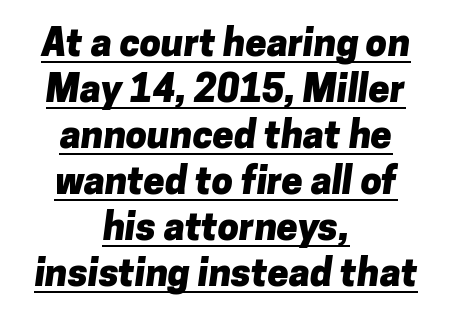
Q: Is the text bold? A: Yes.
Q: Is the typeface a serif or a sans-serif typeface? A: Sans-serif.
Q: Is the text underlined? A: Yes.
Q: How is the paragraph aligned? A: Centered.
Q: Is the spacing between letters normal or unusually wide? A: Normal.
Q: Width (condensed, normal, or wide)? A: Normal.
Q: Stroke contrast? A: Low.
Q: x-height? A: Medium.
Q: Monospaced? A: No.
